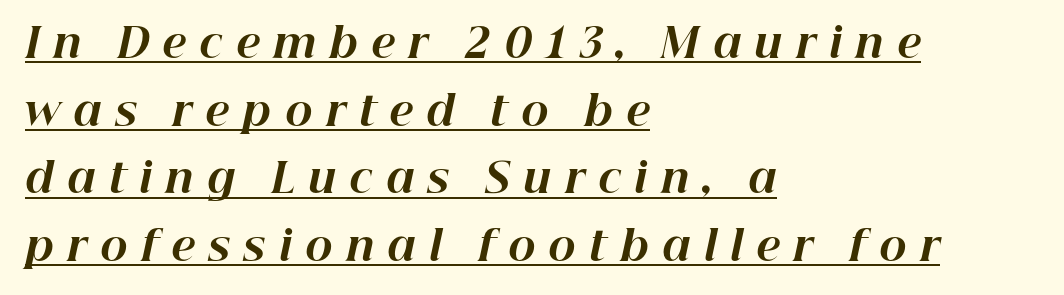
Emphasis is given by a line drawn under the lettering. Emphasis by weight is at full strength: bold. Line beginnings align vertically; line endings do not. Evenly set lines give the paragraph a standard silhouette. The letters advance in unequal steps, a hallmark of proportional type.
